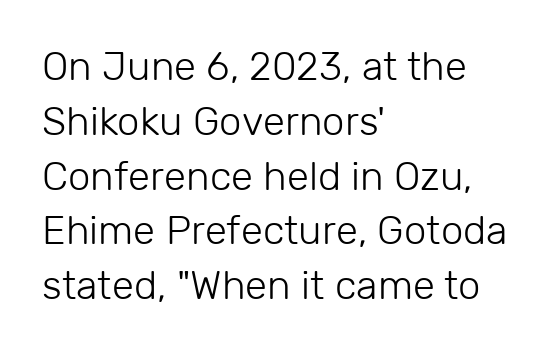
{"serif": "no", "italic": "no", "bold": "no", "weight": "light", "width": "normal", "stroke_contrast": "low", "x_height": "medium", "monospaced": "no", "underline": "no", "align": "left", "line_spacing": "normal", "line_spacing_ratio": 1.37, "letter_spacing": "normal", "letter_spacing_em": 0.0, "glyph_px": 40}
